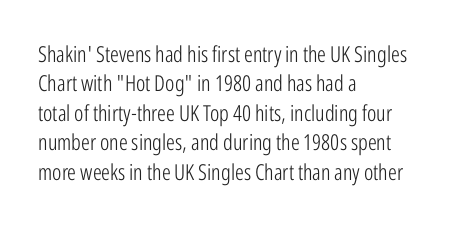
Bare-footed words on every line. Every stem runs plumb, perpendicular to the baseline. The typesetting does not lean heavy: it is not bold. Tracking value appears to be zero — textbook default spacing. The vertical gap from one line to the next is medium.
